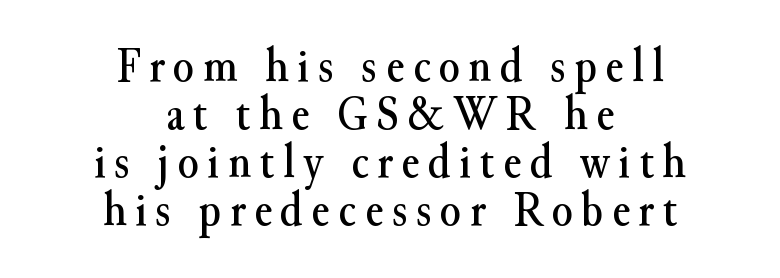
{"serif": "yes", "italic": "no", "width": "normal", "stroke_contrast": "medium", "x_height": "small", "monospaced": "no", "underline": "no", "align": "center", "line_spacing": "tight", "line_spacing_ratio": 1.0, "glyph_px": 48}
